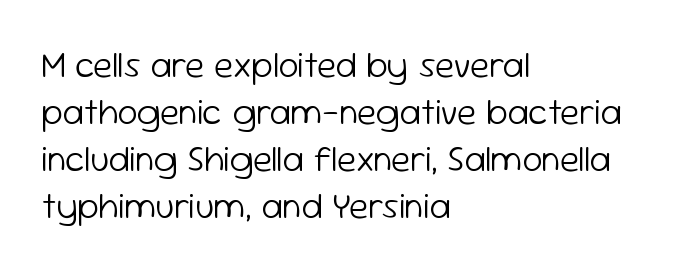
The image shows 36 px light sans-serif type, upright; set left-aligned, normal line spacing (1.31x), normal letter spacing, not underlined; low stroke contrast and a medium x-height.
